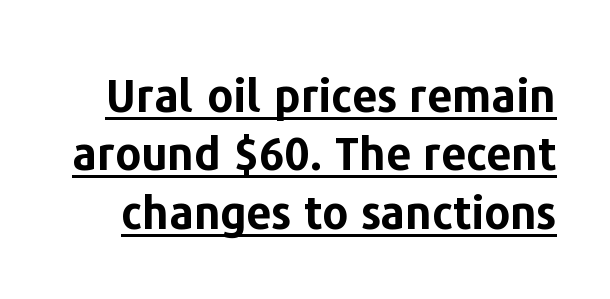
{"serif": "no", "italic": "no", "bold": "yes", "weight": "bold", "width": "normal", "stroke_contrast": "low", "x_height": "medium", "monospaced": "no", "underline": "yes", "line_spacing": "normal", "line_spacing_ratio": 1.3, "letter_spacing": "normal", "letter_spacing_em": 0.0, "glyph_px": 45}
